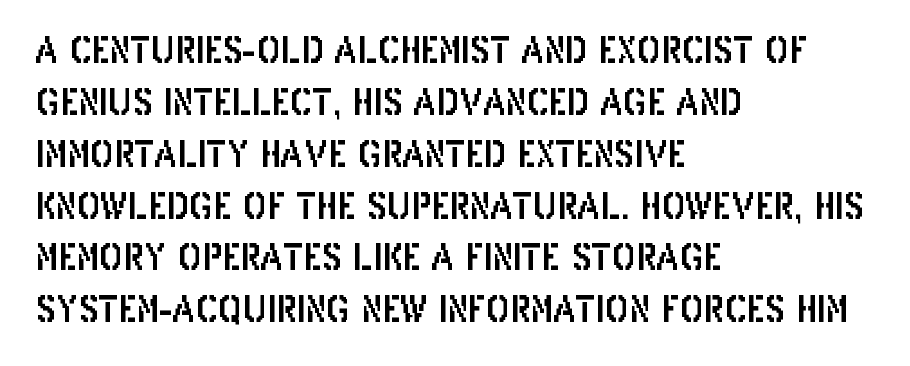
Q: Is the text italic (slanted)? A: No, it is upright.
Q: Is the typeface a serif or a sans-serif typeface? A: Sans-serif.
Q: Is the text underlined? A: No.
Q: How is the paragraph aligned? A: Left-aligned.
Q: Is the spacing between letters normal or unusually wide? A: Normal.
Q: Is the spacing between lines tight, normal or loose? A: Normal.
Q: Width (condensed, normal, or wide)? A: Condensed.
Q: Stroke contrast? A: Low.
Q: x-height? A: Large.
Q: Monospaced? A: No.
